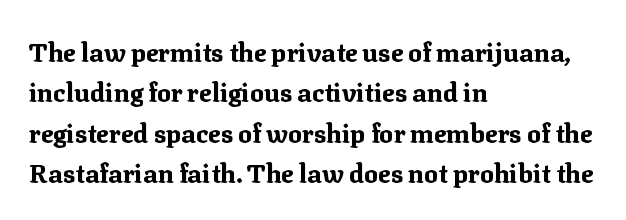
Q: Is the text bold? A: Yes.
Q: Is the text italic (slanted)? A: No, it is upright.
Q: Is the text underlined? A: No.
Q: How is the paragraph aligned? A: Left-aligned.
Q: Is the spacing between letters normal or unusually wide? A: Normal.
Q: Is the spacing between lines tight, normal or loose? A: Normal.
